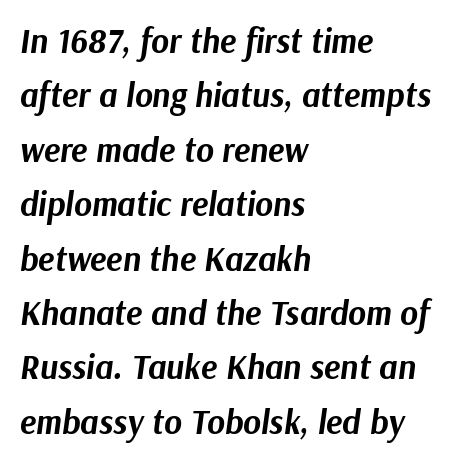
{"italic": "yes", "lean": "right", "slant_degrees": 9, "bold": "yes", "weight": "bold", "width": "normal", "stroke_contrast": "medium", "x_height": "medium", "monospaced": "no", "underline": "no", "align": "left", "line_spacing": "normal", "line_spacing_ratio": 1.6, "letter_spacing": "normal", "letter_spacing_em": 0.0, "glyph_px": 34}
